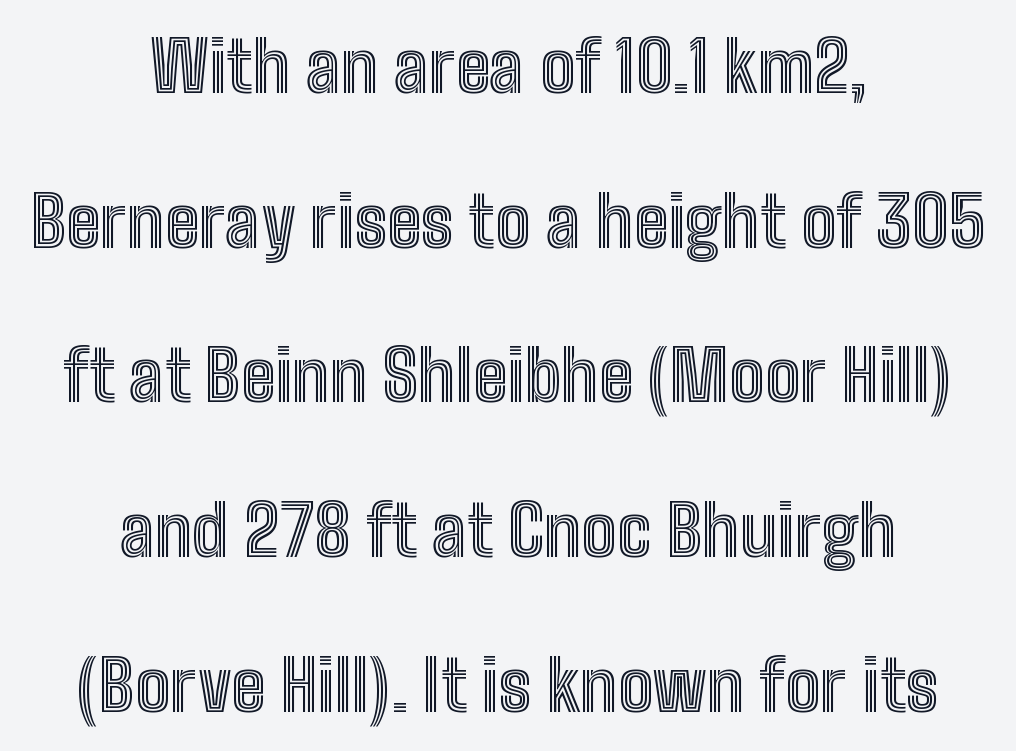
Q: Is the text italic (slanted)? A: No, it is upright.
Q: Is the text underlined? A: No.
Q: How is the paragraph aligned? A: Centered.
Q: Is the spacing between letters normal or unusually wide? A: Normal.
Q: Is the spacing between lines tight, normal or loose? A: Loose.
Q: Width (condensed, normal, or wide)? A: Condensed.
Q: x-height? A: Medium.
Q: Monospaced? A: No.
